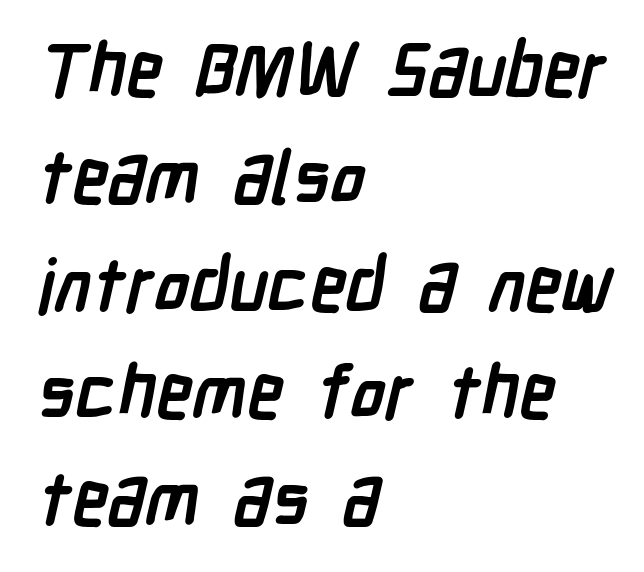
The image shows 73 px semibold, condensed sans-serif type; set left-aligned, normal line spacing (1.47x), normal letter spacing, not underlined; low stroke contrast and a medium x-height.
